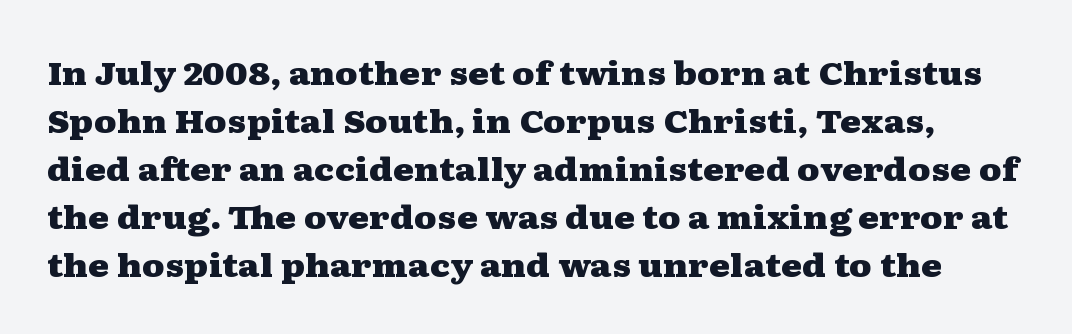
Bold? Absolutely — the strokes are thick and heavy. Tall strokes in this sample are plumb rather than angled. Small tapered or slab feet sit at the stroke ends, so this counts as serif. Regular leading.
